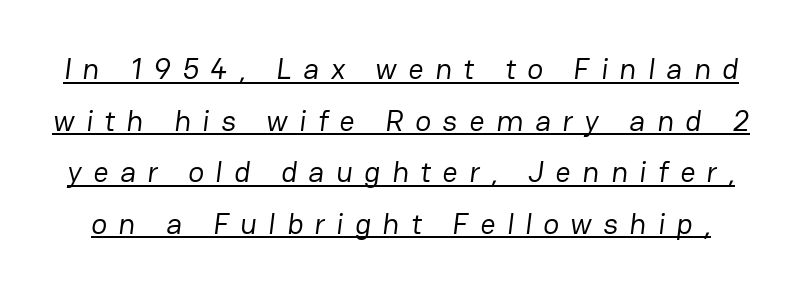
{"serif": "no", "bold": "no", "weight": "regular", "width": "normal", "stroke_contrast": "low", "x_height": "medium", "monospaced": "no", "underline": "yes", "line_spacing_ratio": 1.72, "letter_spacing": "wide", "letter_spacing_em": 0.38, "glyph_px": 30}
